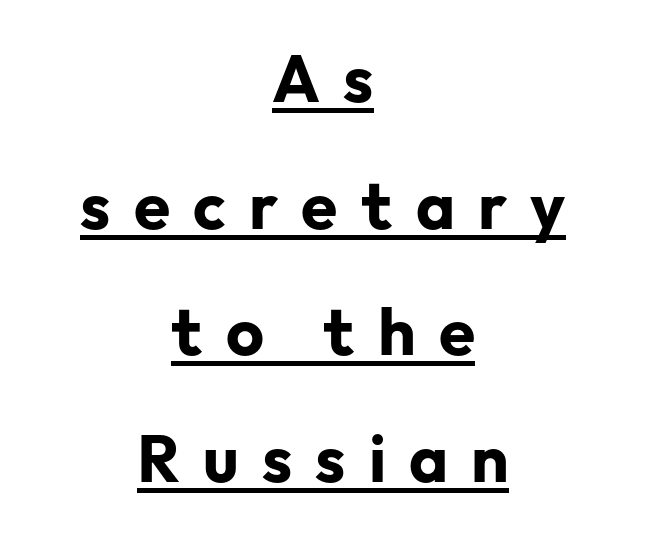
The image shows 66 px bold sans-serif type, upright; set centered, loose line spacing (1.92x), unusually wide letter spacing (+0.35 em), underlined; low stroke contrast and a medium x-height.
